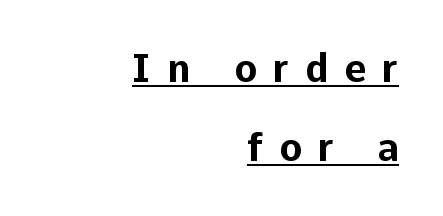
The image shows 38 px bold sans-serif type, upright; set right-aligned, loose line spacing (2.07x), unusually wide letter spacing (+0.42 em), underlined; low stroke contrast and a medium x-height.
